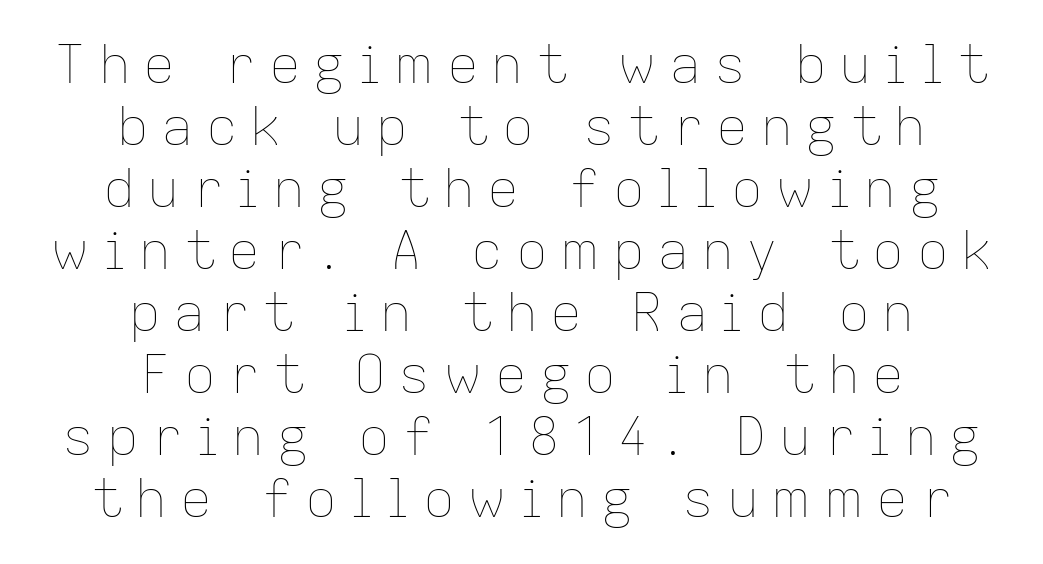
{"italic": "no", "bold": "no", "weight": "thin", "width": "normal", "stroke_contrast": "low", "x_height": "medium", "monospaced": "no", "underline": "no", "align": "center", "line_spacing_ratio": 1.17, "letter_spacing": "wide", "letter_spacing_em": 0.24, "glyph_px": 53}
